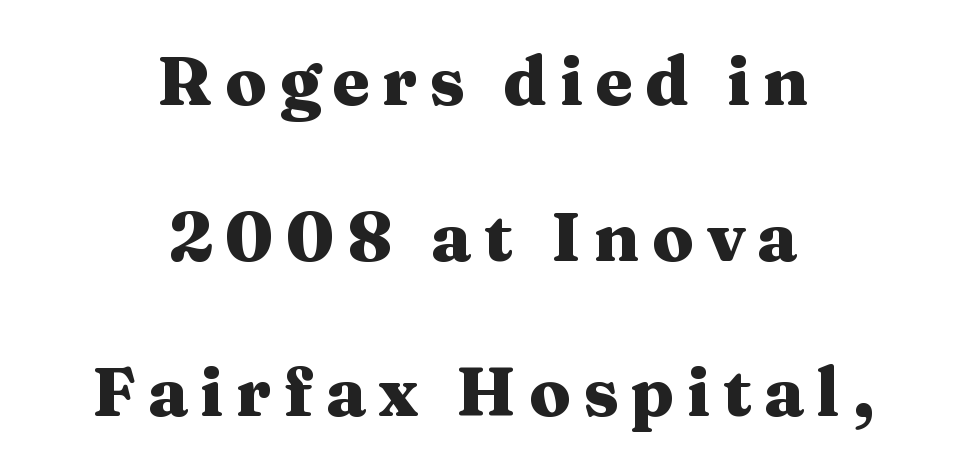
The image shows 68 px heavy, wide serif type, upright; set centered, loose line spacing (2.29x), not underlined; medium stroke contrast and a medium x-height.
